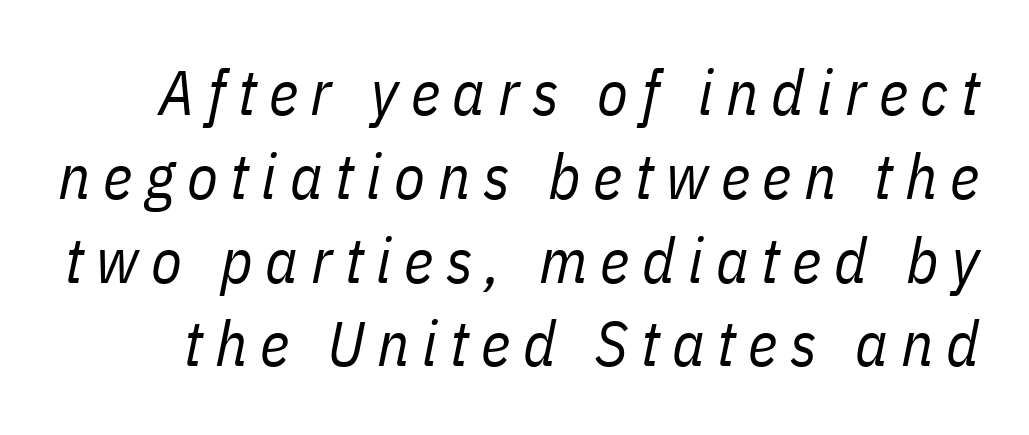
{"italic": "yes", "lean": "right", "slant_degrees": 11, "bold": "no", "weight": "regular", "width": "condensed", "stroke_contrast": "low", "x_height": "medium", "monospaced": "no", "underline": "no", "line_spacing": "normal", "line_spacing_ratio": 1.33, "letter_spacing": "wide", "letter_spacing_em": 0.2, "glyph_px": 63}
